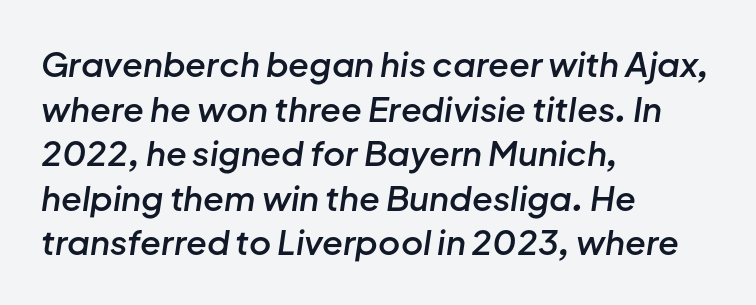
Q: Is the text bold? A: Semi-bold.
Q: Is the text italic (slanted)? A: Yes, it leans right by about 8 degrees.
Q: Is the text underlined? A: No.
Q: How is the paragraph aligned? A: Left-aligned.
Q: Is the spacing between letters normal or unusually wide? A: Normal.
Q: Is the spacing between lines tight, normal or loose? A: Normal.
Q: Width (condensed, normal, or wide)? A: Normal.
Q: Stroke contrast? A: Low.
Q: x-height? A: Medium.
Q: Monospaced? A: No.
